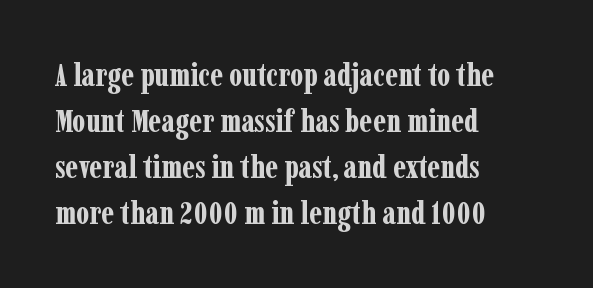
The image shows 32 px bold, condensed serif type, upright; set left-aligned, normal line spacing (1.44x), normal letter spacing, not underlined; low stroke contrast and a medium x-height.
